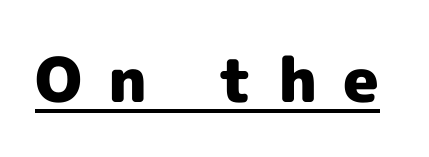
{"serif": "no", "italic": "no", "bold": "yes", "weight": "heavy", "width": "normal", "x_height": "medium", "monospaced": "no", "underline": "yes", "letter_spacing": "wide", "letter_spacing_em": 0.42, "glyph_px": 62}
